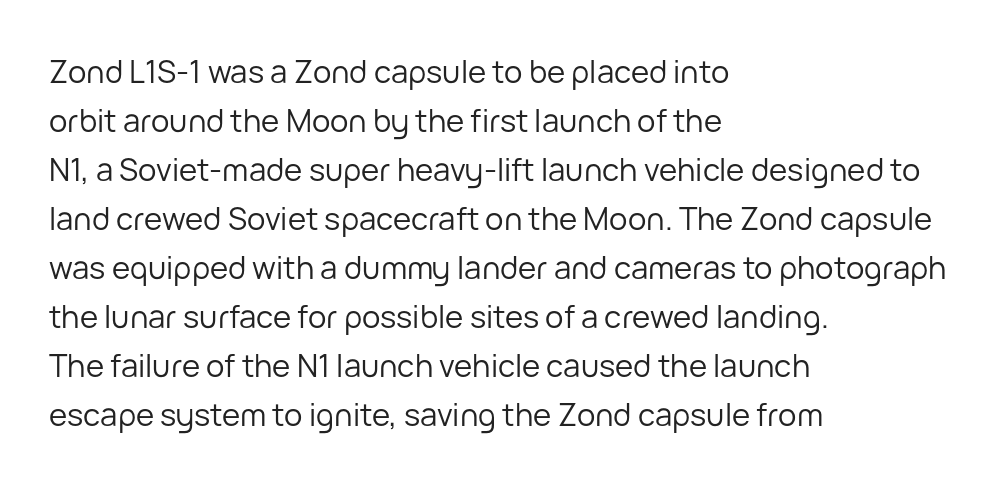
{"serif": "no", "italic": "no", "bold": "no", "weight": "regular", "width": "normal", "stroke_contrast": "low", "x_height": "medium", "monospaced": "no", "underline": "no", "align": "left", "line_spacing": "normal", "line_spacing_ratio": 1.58, "letter_spacing": "normal", "letter_spacing_em": 0.0, "glyph_px": 31}
